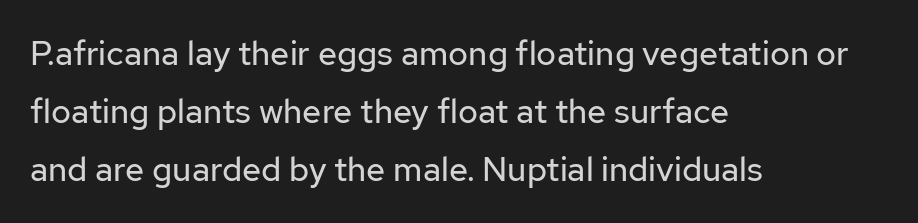
{"serif": "no", "italic": "no", "bold": "no", "weight": "regular", "width": "normal", "stroke_contrast": "low", "x_height": "medium", "monospaced": "no", "underline": "no", "align": "left", "line_spacing_ratio": 1.71, "letter_spacing": "normal", "letter_spacing_em": 0.0, "glyph_px": 34}
